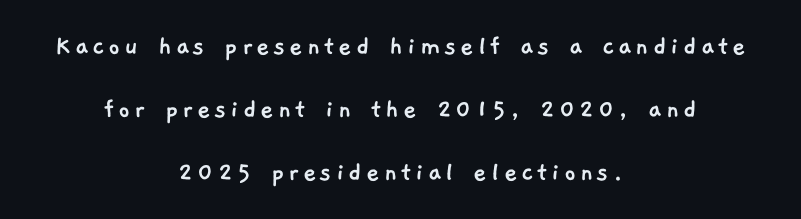
The image shows 29 px sans-serif type; set centered, loose line spacing (2.18x), not underlined; low stroke contrast and a medium x-height.
